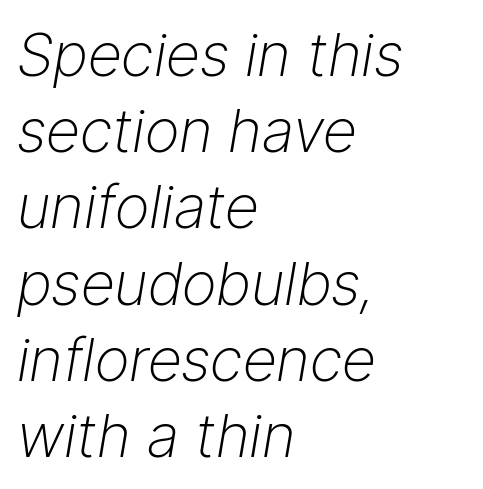
Q: Is the text bold? A: No.
Q: Is the text italic (slanted)? A: Yes, it leans right by about 9 degrees.
Q: Is the text underlined? A: No.
Q: How is the paragraph aligned? A: Left-aligned.
Q: Is the spacing between letters normal or unusually wide? A: Normal.
Q: Is the spacing between lines tight, normal or loose? A: Normal.
Q: Width (condensed, normal, or wide)? A: Normal.
Q: Stroke contrast? A: Low.
Q: x-height? A: Medium.
Q: Monospaced? A: No.
